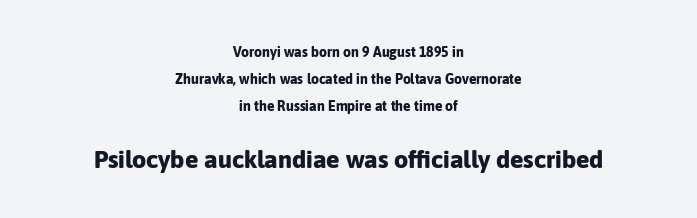
Short note: letters normally spaced. The lines in this sample share a center point and differ in where they start and stop. Students, this is bold: see how much ink each stroke carries. Nope, not italic — everything's standing straight.
